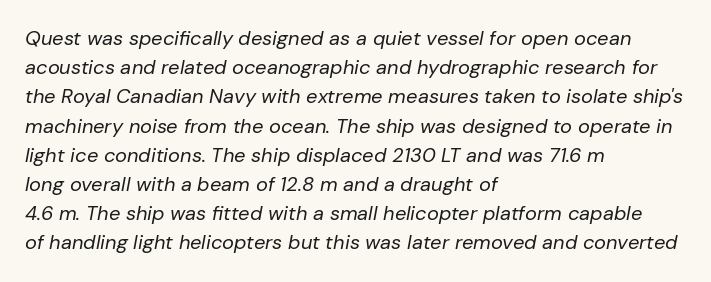
{"italic": "yes", "lean": "right", "slant_degrees": 10, "bold": "no", "underline": "no", "align": "left", "line_spacing": "normal", "line_spacing_ratio": 1.46, "letter_spacing": "normal", "letter_spacing_em": 0.0, "glyph_px": 20}
